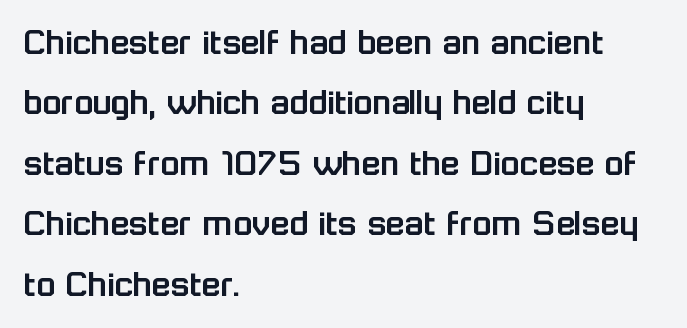
{"serif": "no", "italic": "no", "width": "normal", "stroke_contrast": "low", "x_height": "medium", "monospaced": "no", "underline": "no", "align": "left", "line_spacing": "normal", "line_spacing_ratio": 1.55, "letter_spacing": "normal", "letter_spacing_em": 0.0, "glyph_px": 39}
